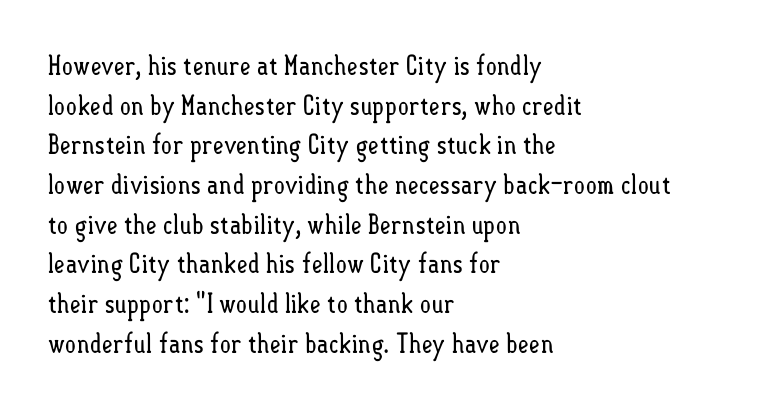
Q: Is the text bold? A: No.
Q: Is the text italic (slanted)? A: No, it is upright.
Q: Is the text underlined? A: No.
Q: How is the paragraph aligned? A: Left-aligned.
Q: Is the spacing between letters normal or unusually wide? A: Normal.
Q: Is the spacing between lines tight, normal or loose? A: Normal.
